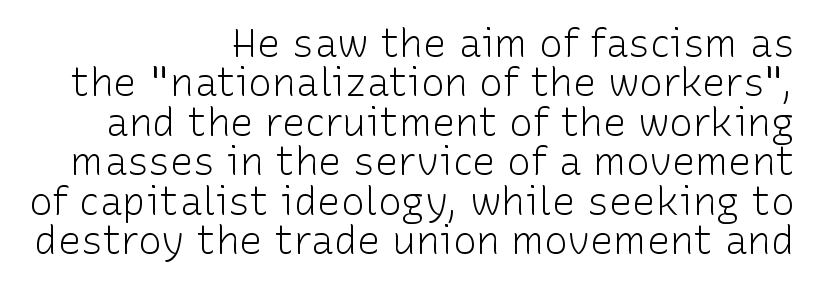
Q: Is the text bold? A: No.
Q: Is the text italic (slanted)? A: No, it is upright.
Q: Is the typeface a serif or a sans-serif typeface? A: Sans-serif.
Q: Is the text underlined? A: No.
Q: How is the paragraph aligned? A: Right-aligned.
Q: Is the spacing between letters normal or unusually wide? A: Normal.
Q: Is the spacing between lines tight, normal or loose? A: Tight.
Q: Width (condensed, normal, or wide)? A: Normal.
Q: Stroke contrast? A: Low.
Q: x-height? A: Medium.
Q: Monospaced? A: No.
